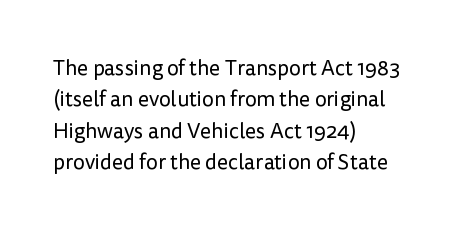
Each row of text sits above clean, open space. Italic? Not at all — the glyphs are vertical. Typeset ragged right — the left edge is the straight one. Each word holds together tightly as a unit, with standard inter-letter gaps. Interline gaps are of average width in this sample.
